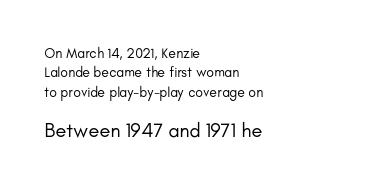
Q: Is the text bold? A: No.
Q: Is the text italic (slanted)? A: No, it is upright.
Q: Is the text underlined? A: No.
Q: How is the paragraph aligned? A: Left-aligned.
Q: Is the spacing between letters normal or unusually wide? A: Normal.
Q: Is the spacing between lines tight, normal or loose? A: Normal.
Q: Which block of text is set in a larger size, the first (top) or the second (bottom)? A: The second (bottom) one.
